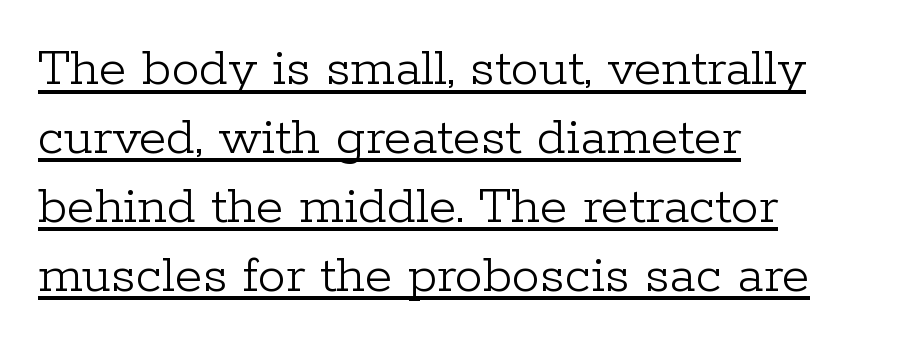
Q: Is the text bold? A: No.
Q: Is the text italic (slanted)? A: No, it is upright.
Q: Is the typeface a serif or a sans-serif typeface? A: Serif.
Q: Is the text underlined? A: Yes.
Q: How is the paragraph aligned? A: Left-aligned.
Q: Is the spacing between letters normal or unusually wide? A: Normal.
Q: Width (condensed, normal, or wide)? A: Normal.
Q: Stroke contrast? A: Low.
Q: x-height? A: Medium.
Q: Monospaced? A: No.
